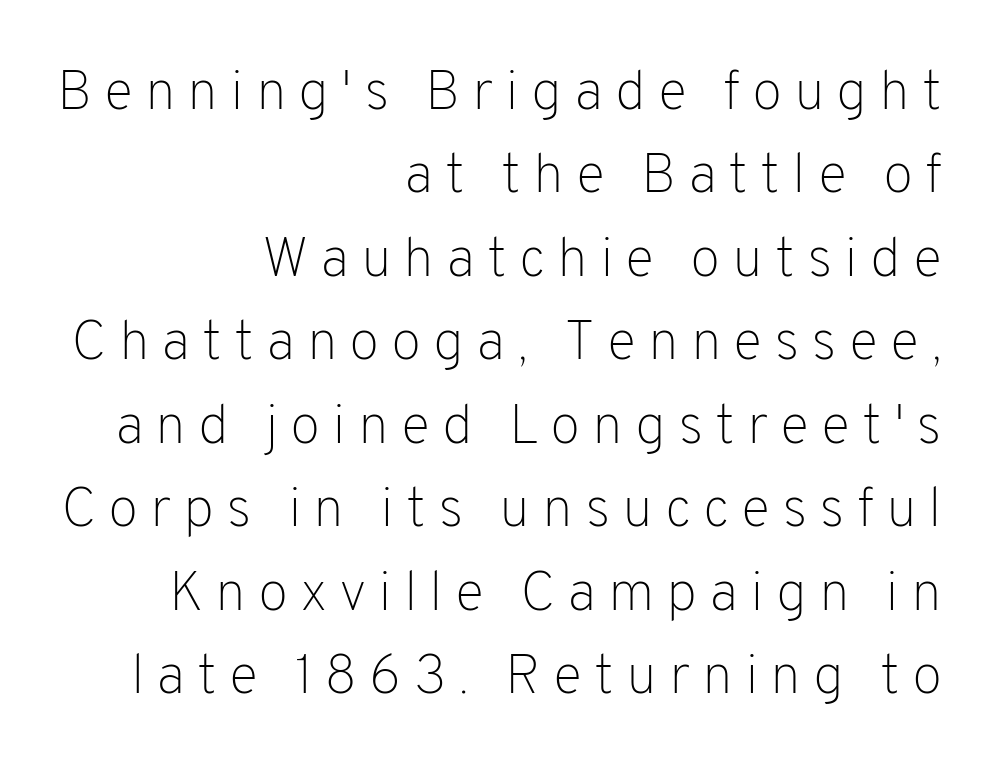
{"serif": "no", "italic": "no", "bold": "no", "weight": "light", "width": "normal", "stroke_contrast": "low", "x_height": "medium", "monospaced": "no", "underline": "no", "align": "right", "line_spacing": "normal", "line_spacing_ratio": 1.49, "letter_spacing": "wide", "letter_spacing_em": 0.21, "glyph_px": 56}
